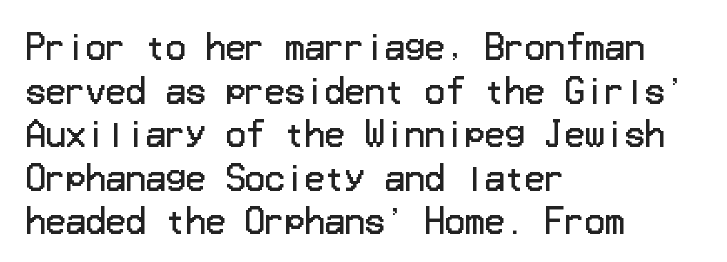
Is the letter spacing exaggerated? No — it looks like the ordinary default. Compared with a centered layout, this one pins lines to the left instead. If you drew a line through each stem, it would be perfectly vertical. Descenders hang freely into open space. The strokes are not fattened; the text isn't bold. Horizontal bands of white between lines are of average thickness.
